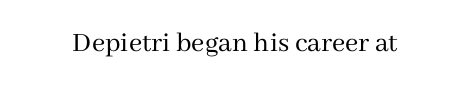
The image shows 29 px regular-weight serif type, upright; set normal letter spacing, not underlined; medium stroke contrast and a medium x-height.
